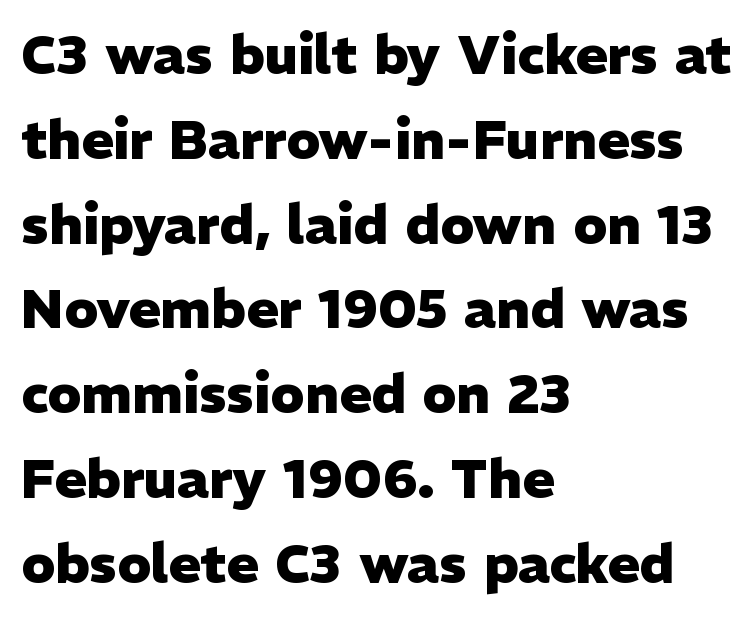
The image shows 54 px heavy sans-serif type, upright; set left-aligned, normal line spacing (1.57x), normal letter spacing, not underlined; low stroke contrast and a medium x-height.
